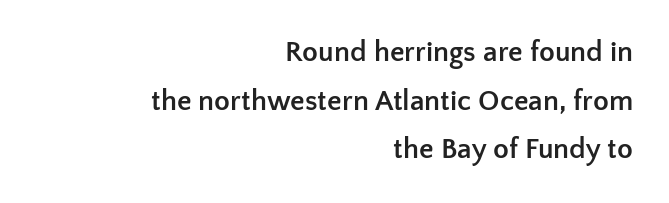
{"serif": "no", "italic": "no", "bold": "yes", "weight": "semibold", "width": "normal", "stroke_contrast": "low", "x_height": "medium", "monospaced": "no", "underline": "no", "align": "right", "line_spacing": "normal", "line_spacing_ratio": 1.68, "letter_spacing": "normal", "letter_spacing_em": 0.0, "glyph_px": 29}
